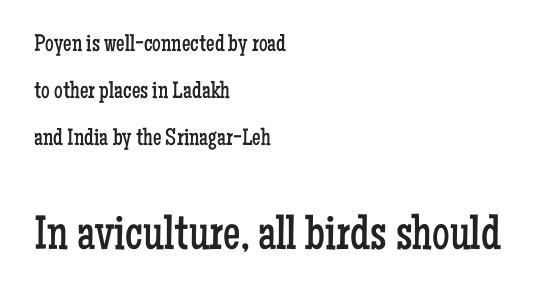
Underline: absent. The type sits square on the baseline with zero lean. This reads as an unemphasized weight, regular at the heaviest. Alignment: flush left. Does the leading feel generous? Absolutely, it's lavish. This rendering employs a face with finishing strokes, i.e., a serif.
